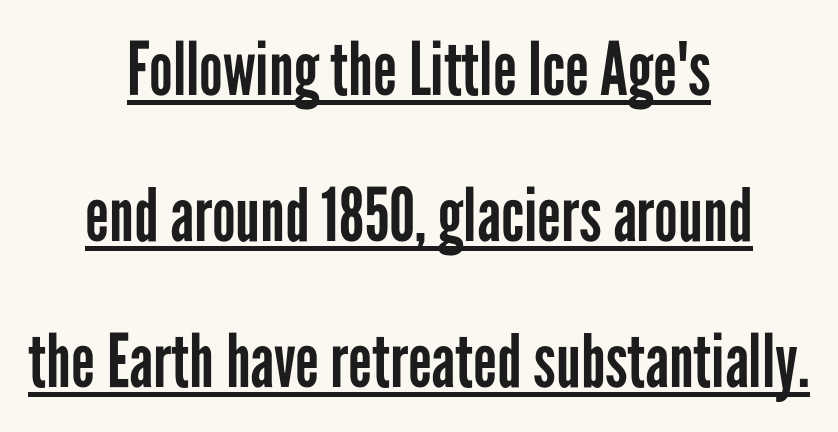
Does the copy run flush right? No — it is centered line by line. Serifs: no, the terminals of the letterforms are clean. The words here are underlined. Notice how the stems are strictly vertical — no italics here. In terms of letterspacing, this is plain default setting.
